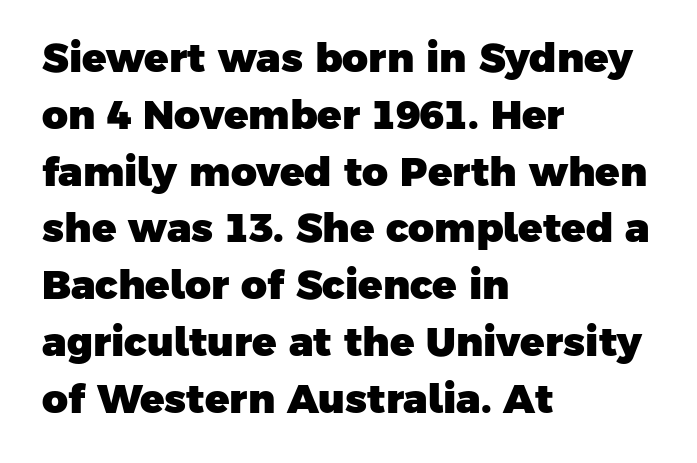
Regarding leading, the lines here are spaced in the standard way. You'd pick this weight for a headline — it's a proper bold. No word sits above an underline. You can tell from the bare stems that sans-serif type was used. Note the varied advance widths — an 'i' is clearly narrower than an 'm'.
